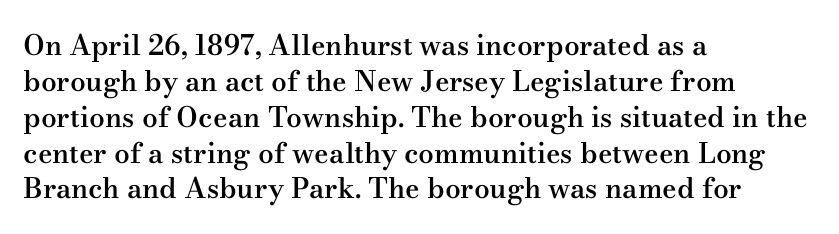
The image shows 28 px semibold, wide serif type, upright; set left-aligned, normal line spacing (1.28x), normal letter spacing, not underlined; medium stroke contrast and a small x-height.
